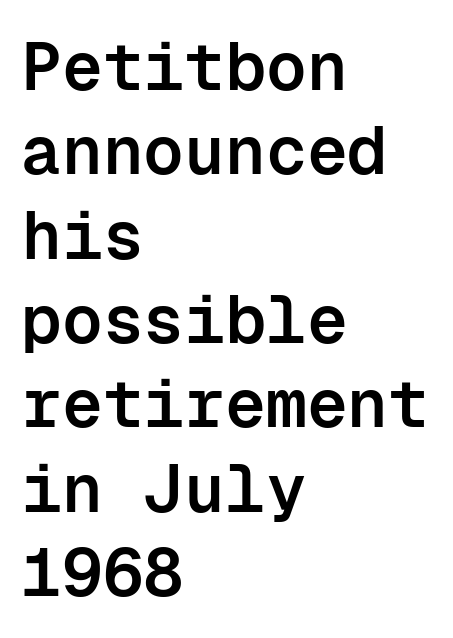
The image shows 68 px semibold sans-serif type, upright, monospaced; set left-aligned, line spacing 1.24x, normal letter spacing, not underlined; low stroke contrast and a medium x-height.
